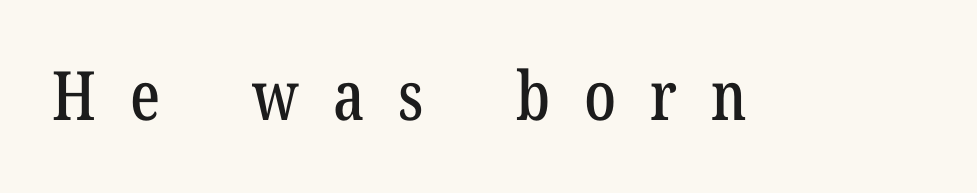
Q: Is the text italic (slanted)? A: No, it is upright.
Q: Is the typeface a serif or a sans-serif typeface? A: Serif.
Q: Is the text underlined? A: No.
Q: Is the spacing between letters normal or unusually wide? A: Unusually wide.
Q: Width (condensed, normal, or wide)? A: Condensed.
Q: Stroke contrast? A: Low.
Q: x-height? A: Medium.
Q: Monospaced? A: No.
